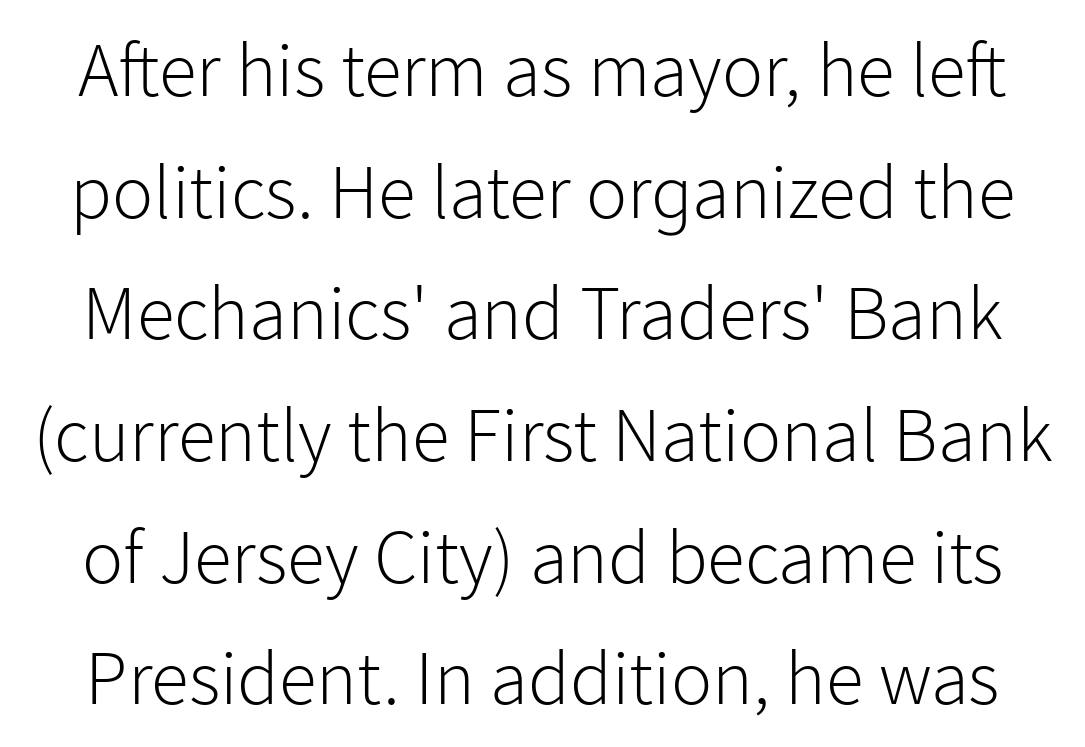
Q: Is the text bold? A: No.
Q: Is the text italic (slanted)? A: No, it is upright.
Q: Is the typeface a serif or a sans-serif typeface? A: Sans-serif.
Q: Is the text underlined? A: No.
Q: Is the spacing between letters normal or unusually wide? A: Normal.
Q: Is the spacing between lines tight, normal or loose? A: Normal.
Q: Width (condensed, normal, or wide)? A: Normal.
Q: Stroke contrast? A: Low.
Q: x-height? A: Medium.
Q: Monospaced? A: No.
